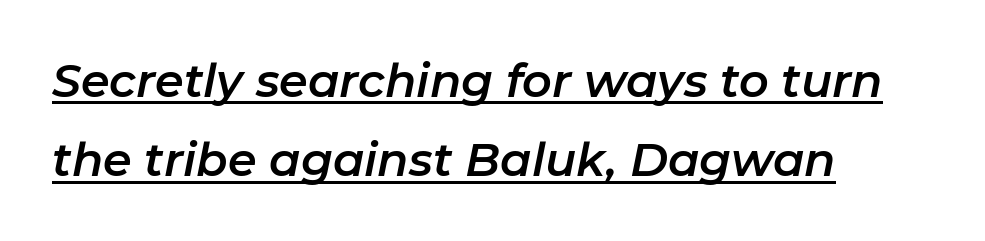
Q: Is the text italic (slanted)? A: Yes, it leans right by about 11 degrees.
Q: Is the text underlined? A: Yes.
Q: How is the paragraph aligned? A: Left-aligned.
Q: Is the spacing between letters normal or unusually wide? A: Normal.
Q: Width (condensed, normal, or wide)? A: Normal.
Q: Stroke contrast? A: Low.
Q: x-height? A: Medium.
Q: Monospaced? A: No.
